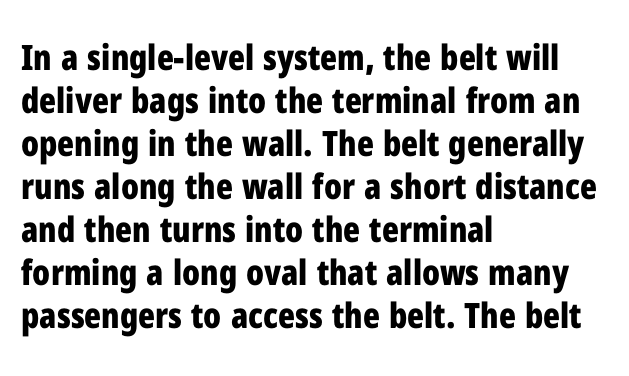
{"serif": "no", "italic": "no", "bold": "yes", "weight": "bold", "width": "condensed", "stroke_contrast": "low", "x_height": "medium", "monospaced": "no", "underline": "no", "align": "left", "line_spacing_ratio": 1.23, "letter_spacing": "normal", "letter_spacing_em": 0.0, "glyph_px": 35}
